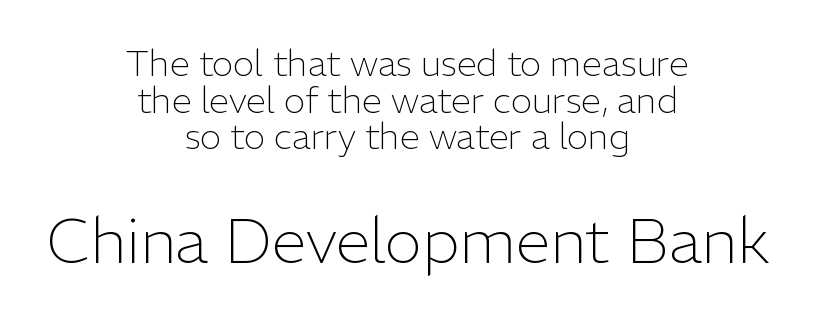
The image shows 63 px light sans-serif type, upright; set centered, tight line spacing (1.02x), normal letter spacing, not underlined; the second (bottom) block is 1.75x larger; low stroke contrast and a medium x-height.
